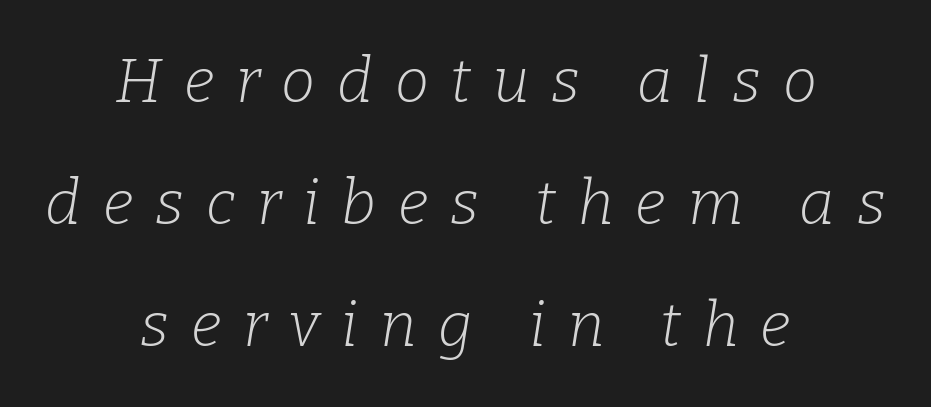
{"serif": "yes", "italic": "yes", "lean": "right", "slant_degrees": 9, "bold": "no", "weight": "light", "width": "normal", "stroke_contrast": "low", "x_height": "medium", "monospaced": "no", "underline": "no", "align": "center", "line_spacing": "loose", "line_spacing_ratio": 2.0, "letter_spacing": "wide", "letter_spacing_em": 0.36, "glyph_px": 61}
